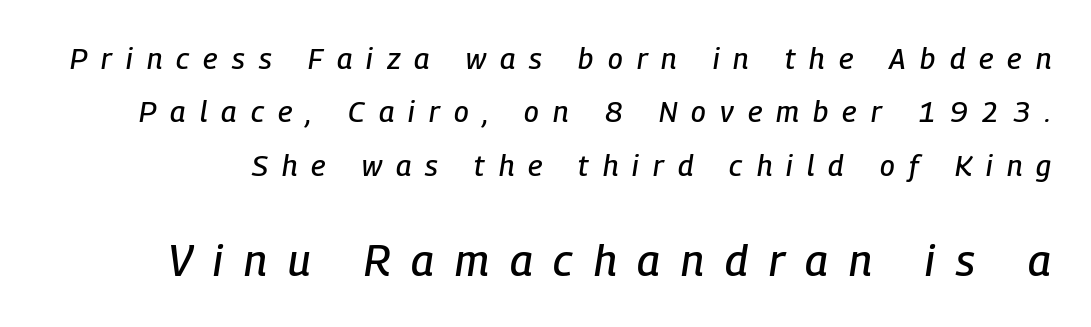
{"italic": "yes", "lean": "right", "slant_degrees": 9, "width": "condensed", "stroke_contrast": "low", "x_height": "medium", "monospaced": "no", "underline": "no", "line_spacing_ratio": 1.84, "letter_spacing": "wide", "letter_spacing_em": 0.49, "larger_block": "second", "size_ratio": 1.48, "glyph_px": 43}
